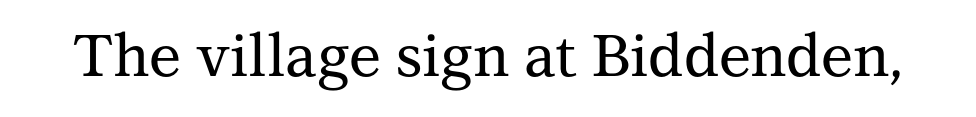
The glyphs in this specimen are seriffed. Rendered with straight, roman letterforms. The string is rendered with underlining switched off. The passage shown has conventional tracking throughout. Here the designer chose a conventional face with non-uniform glyph widths.
